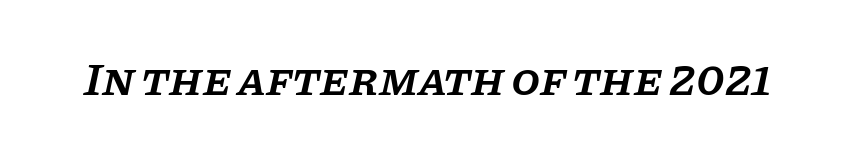
Here the designer chose a conventional face with non-uniform glyph widths. Honestly, there is no underline to notice here at all. The face used here is a semibold: visibly heavier than regular, lighter than bold. When letters slant like this, we call the style italic.
